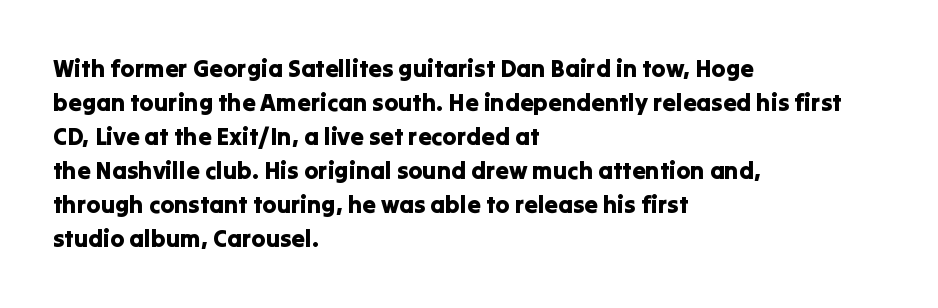
Each word holds together tightly as a unit, with standard inter-letter gaps. Horizontally, the lines are justified to the leading edge only. Check the space under the baseline: it is left empty. Leading matches the norm, producing a regular column.
